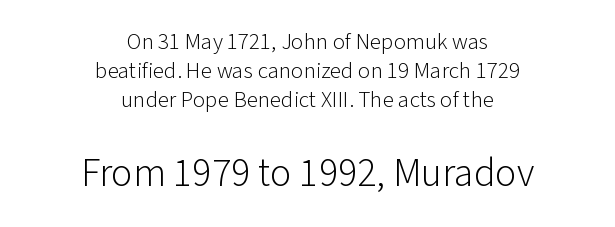
{"serif": "no", "italic": "no", "bold": "no", "weight": "light", "width": "normal", "stroke_contrast": "low", "x_height": "medium", "monospaced": "no", "underline": "no", "align": "center", "line_spacing": "normal", "line_spacing_ratio": 1.27, "letter_spacing": "normal", "letter_spacing_em": 0.0, "larger_block": "second", "size_ratio": 1.74, "glyph_px": 40}
